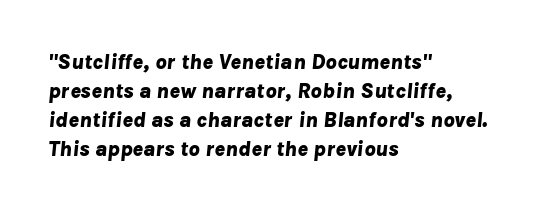
The image shows 22 px bold type, italic (leaning right); set left-aligned, normal line spacing (1.32x), normal letter spacing, not underlined.
